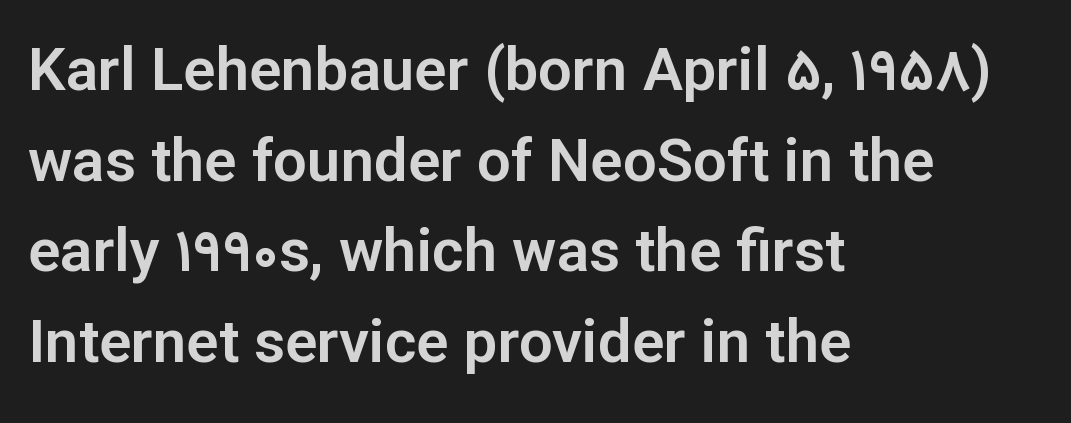
The type sits square on the baseline with zero lean. The ragged edge is on the right, which tells us the setting is flush left. The passage shown stacks its lines at a standard gap. The letters advance in unequal steps, a hallmark of proportional type. Compared with typical body copy, the letter spacing here is the same.
